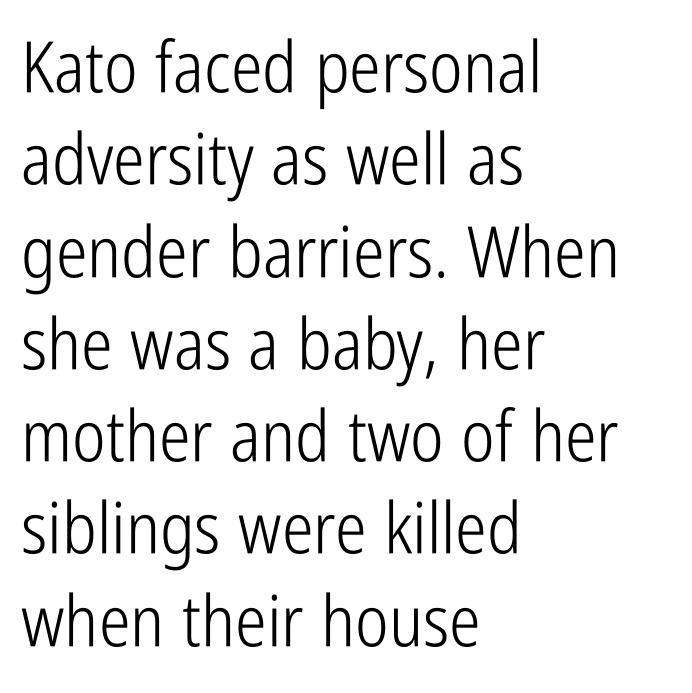
The image shows 71 px light, condensed sans-serif type, upright; set left-aligned, normal line spacing (1.3x), normal letter spacing, not underlined; low stroke contrast and a medium x-height.
